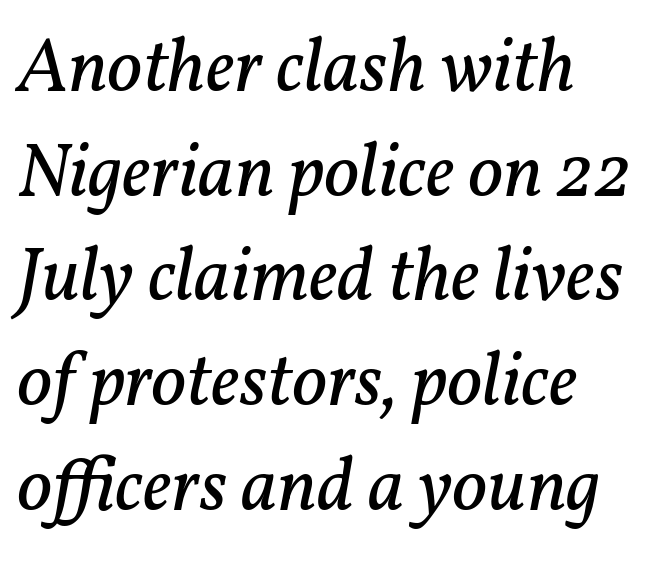
Is this a fixed-width face? No — the glyphs have proportional, varying widths. The type is set solid horizontally, with unmodified tracking. Slant detected: the letters are inclined. The face looks like a standard text weight, possibly lighter. The space between consecutive lines is moderate. The letters carry serifs — small finishing strokes at the ends of their stems.
